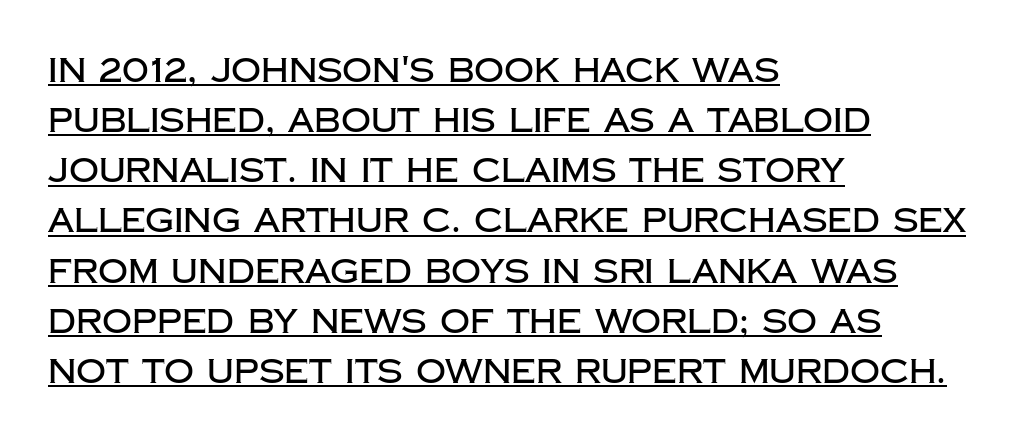
Q: Is the text italic (slanted)? A: No, it is upright.
Q: Is the typeface a serif or a sans-serif typeface? A: Sans-serif.
Q: Is the text underlined? A: Yes.
Q: How is the paragraph aligned? A: Left-aligned.
Q: Is the spacing between letters normal or unusually wide? A: Normal.
Q: Is the spacing between lines tight, normal or loose? A: Normal.
Q: Width (condensed, normal, or wide)? A: Normal.
Q: Stroke contrast? A: Low.
Q: x-height? A: Large.
Q: Monospaced? A: No.
